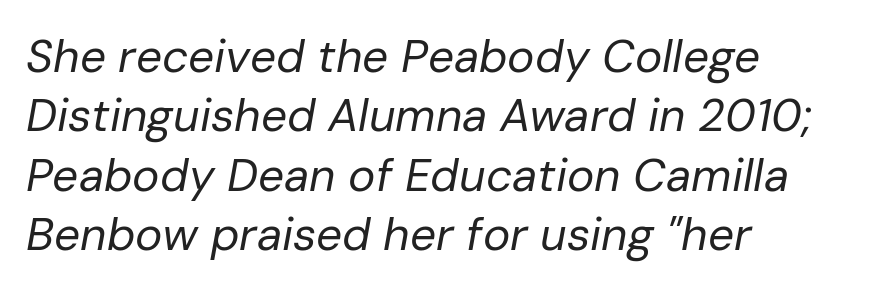
The image shows 46 px regular-weight type, italic (leaning right); set left-aligned, normal line spacing (1.29x), normal letter spacing, not underlined; low stroke contrast and a medium x-height.
